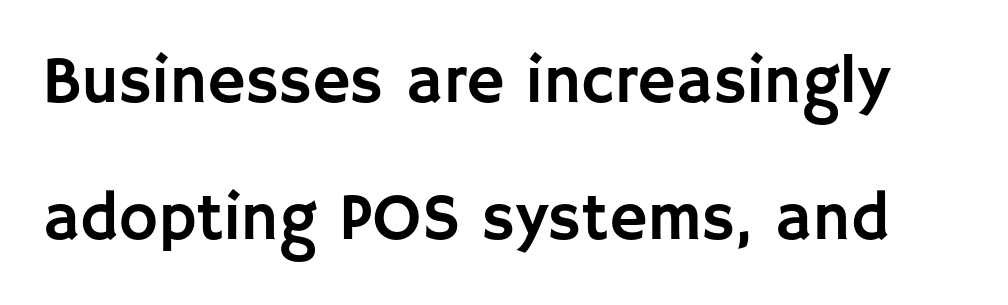
Font category for this specimen: sans-serif. Characters follow at the spacing the type designer built in. In terms of leading, this rendering errs on the spacious side. When letters stand straight like this, we call the style roman or upright.
